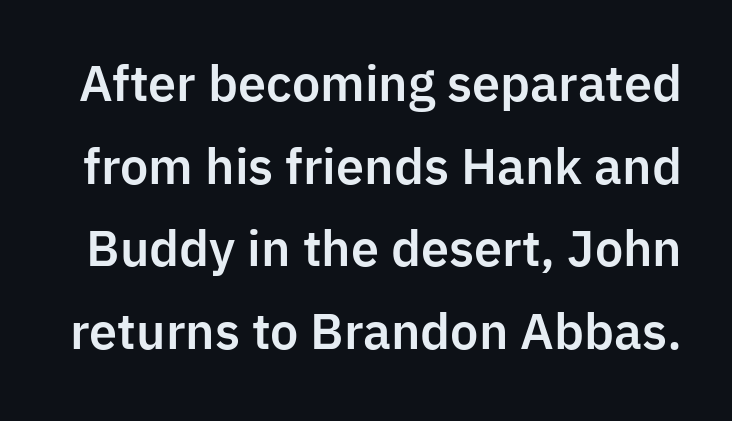
The image shows 48 px sans-serif type, upright; set line spacing 1.72x, normal letter spacing, not underlined; low stroke contrast and a medium x-height.
